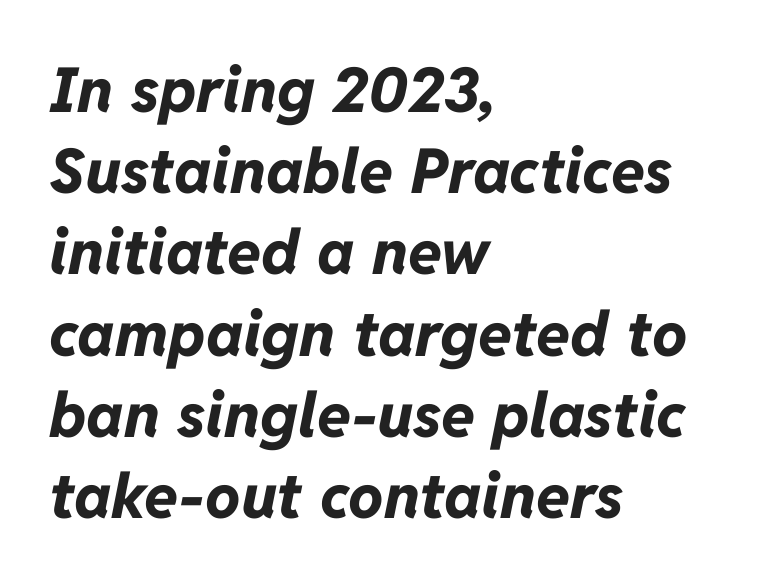
The whole block is typeset with a tilt. Character widths vary here, with narrow letters taking less room than wide ones. The type is set solid horizontally, with unmodified tracking. Heft: maximum for text — a bold.
